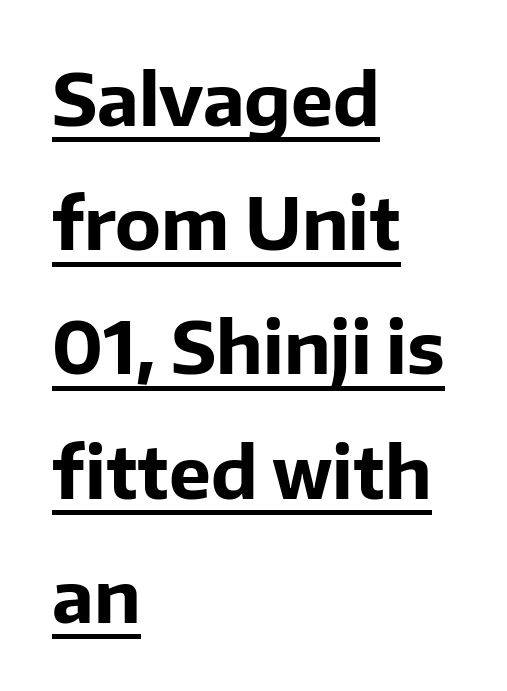
The image shows 71 px bold sans-serif type, upright; set left-aligned, line spacing 1.75x, normal letter spacing, underlined; low stroke contrast and a medium x-height.
